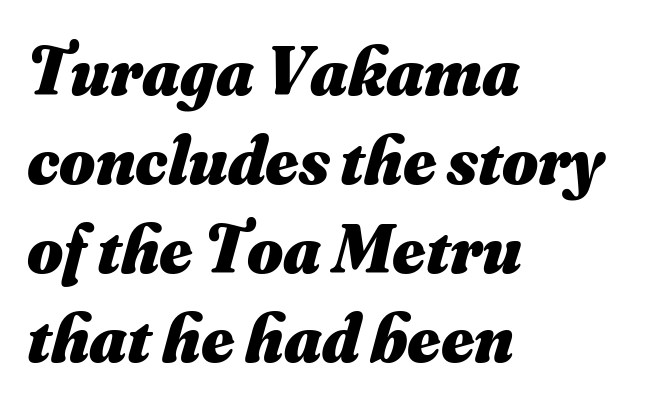
The image shows 69 px heavy type, italic (leaning right); set left-aligned, normal line spacing (1.29x), normal letter spacing, not underlined; medium stroke contrast and a small x-height.
